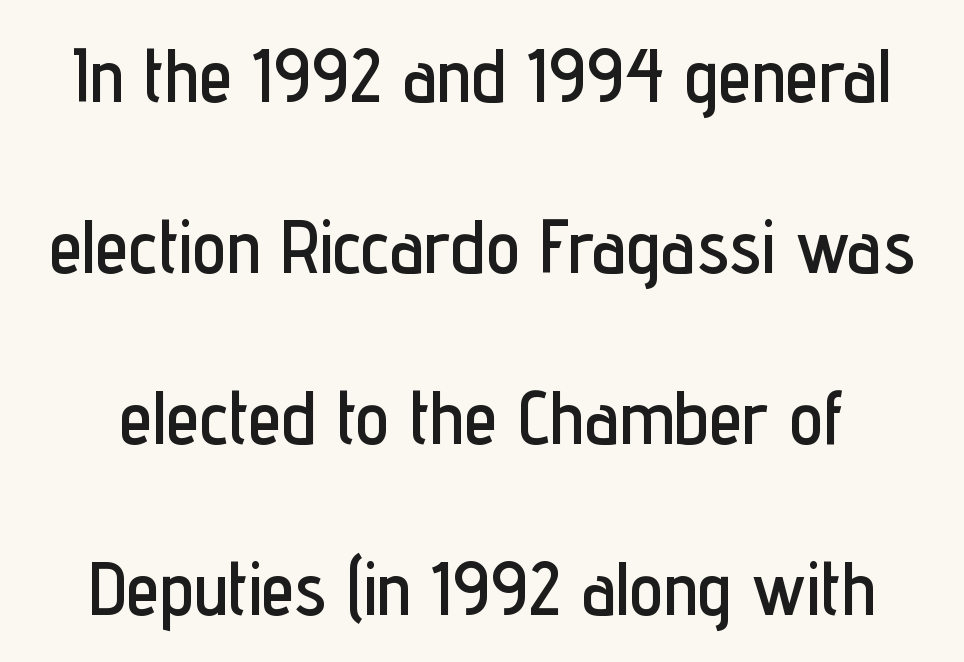
Q: Is the text italic (slanted)? A: No, it is upright.
Q: Is the typeface a serif or a sans-serif typeface? A: Sans-serif.
Q: Is the text underlined? A: No.
Q: Is the spacing between letters normal or unusually wide? A: Normal.
Q: Is the spacing between lines tight, normal or loose? A: Loose.
Q: Width (condensed, normal, or wide)? A: Condensed.
Q: Stroke contrast? A: Low.
Q: x-height? A: Medium.
Q: Monospaced? A: No.
